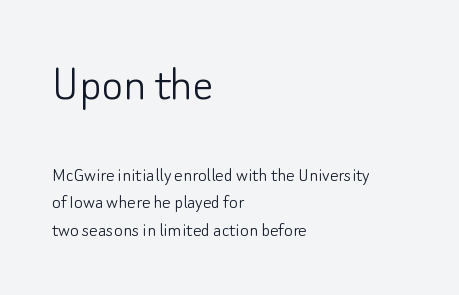
{"serif": "no", "italic": "no", "bold": "no", "weight": "light", "width": "normal", "stroke_contrast": "low", "x_height": "small", "monospaced": "no", "underline": "no", "align": "left", "line_spacing": "normal", "line_spacing_ratio": 1.31, "letter_spacing": "normal", "letter_spacing_em": 0.0, "larger_block": "first", "size_ratio": 2.48, "glyph_px": 52}
